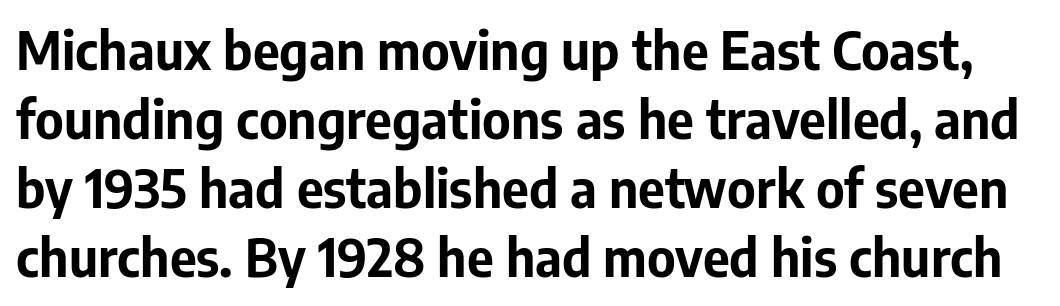
Is the letter spacing exaggerated? No — it looks like the ordinary default. The typeface chosen for these lines omits serifs. Emphasis by weight is at full strength: bold. The string is rendered with underlining switched off. In terms of leading, this rendering sits right in the middle. If you drew a line through each stem, it would be perfectly vertical.
